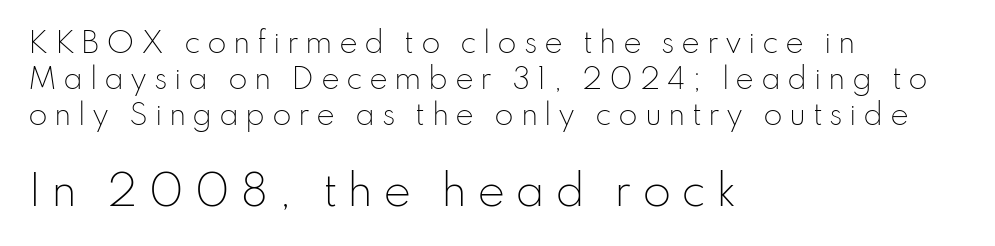
You could not count columns in this text — the font is proportionally spaced. Think standard paragraph weight, or any step lighter than that. Serif or sans? Sans — the stroke terminals are bare. Typeset ragged right — the left edge is the straight one. Short note: letters widely spaced. Tall strokes in this sample are plumb rather than angled.
